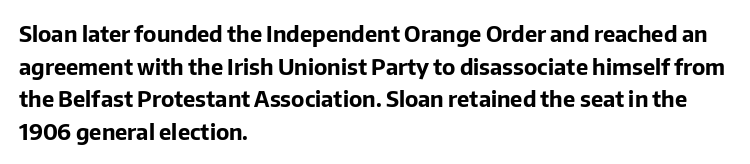
The image shows 22 px bold type, upright; set left-aligned, normal line spacing (1.48x), normal letter spacing, not underlined.
